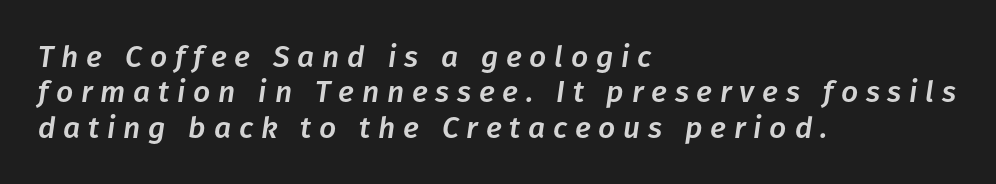
This rendering widens character spacing well past its baseline value. Notice how the stems are inclined rather than vertical — that's the hallmark of italics. Left-aligned paragraph, ragged on the right. Is this a fixed-width face? No — the glyphs have proportional, varying widths. Each row of text sits above clean, open space.
